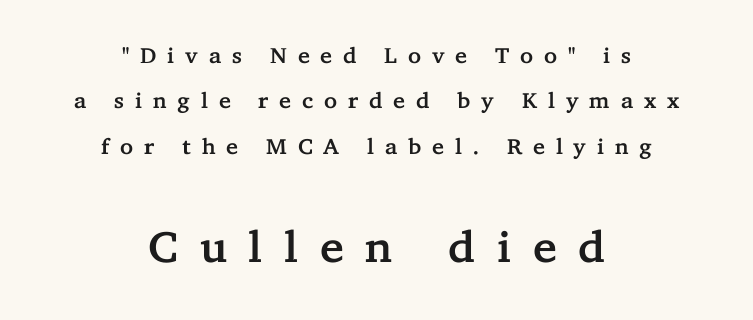
The image shows 44 px serif type, upright; set centered, loose line spacing (2.06x), unusually wide letter spacing (+0.49 em), not underlined; the second (bottom) block is 2.0x larger; low stroke contrast and a medium x-height.
